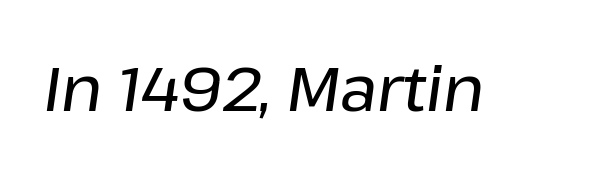
Q: Is the text italic (slanted)? A: Yes, it leans right by about 8 degrees.
Q: Is the text underlined? A: No.
Q: Is the spacing between letters normal or unusually wide? A: Normal.
Q: Width (condensed, normal, or wide)? A: Normal.
Q: Stroke contrast? A: Low.
Q: x-height? A: Medium.
Q: Monospaced? A: No.
